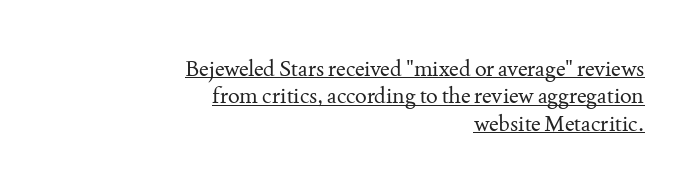
Q: Is the text bold? A: No.
Q: Is the text italic (slanted)? A: No, it is upright.
Q: Is the text underlined? A: Yes.
Q: How is the paragraph aligned? A: Right-aligned.
Q: Is the spacing between letters normal or unusually wide? A: Normal.
Q: Is the spacing between lines tight, normal or loose? A: Normal.
